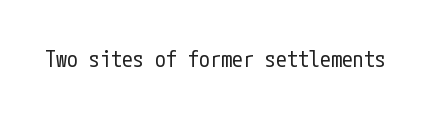
{"italic": "no", "bold": "no", "underline": "no", "letter_spacing": "normal", "letter_spacing_em": 0.0, "glyph_px": 22}
